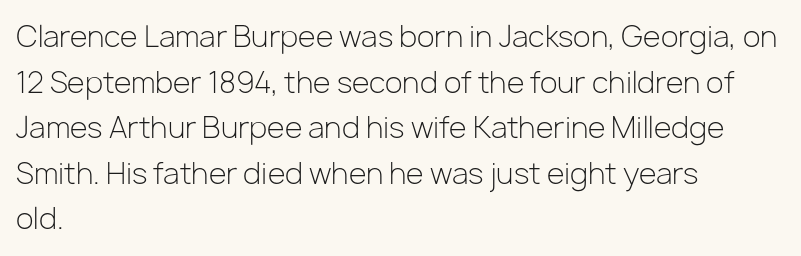
No italicization has been applied; the sample stays upright. In terms of leading, this rendering sits right in the middle. These lines keep a tight, regular rhythm from letter to letter. In terms of letterform style, serifs are entirely absent. The space beneath each line is pristine and unruled.
